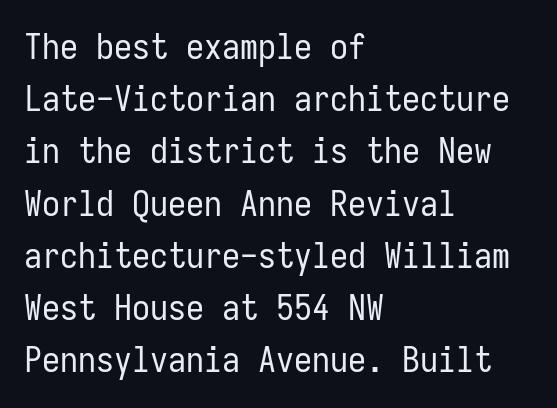
{"serif": "no", "italic": "no", "bold": "no", "weight": "regular", "width": "condensed", "stroke_contrast": "low", "x_height": "medium", "monospaced": "yes", "underline": "no", "align": "left", "line_spacing": "normal", "line_spacing_ratio": 1.45, "letter_spacing": "normal", "letter_spacing_em": 0.0, "glyph_px": 36}
